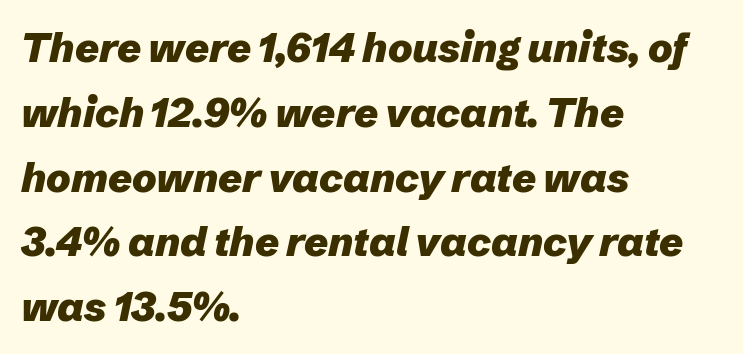
The image shows 41 px heavy type, italic (leaning right); set left-aligned, normal line spacing (1.58x), normal letter spacing, not underlined; low stroke contrast and a medium x-height.
